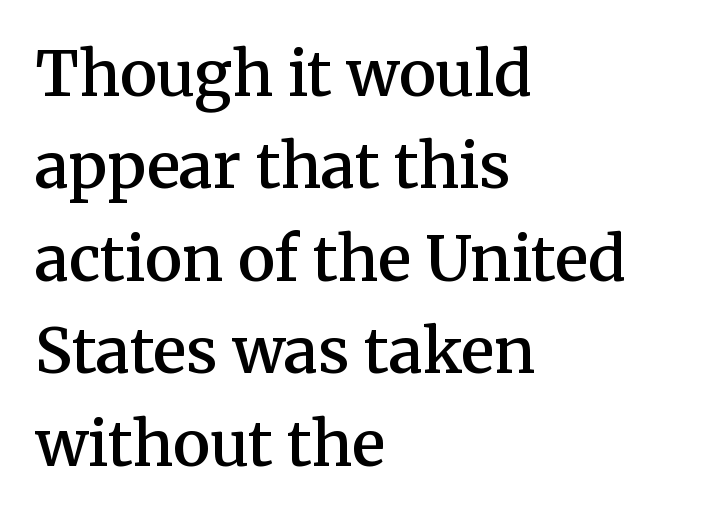
What's the leading like? Ordinary, nothing unusual. The tracking reads as untouched default to a designer's eye. Clear beneath every line of the passage. Is there any slant? The stems are plumb.
